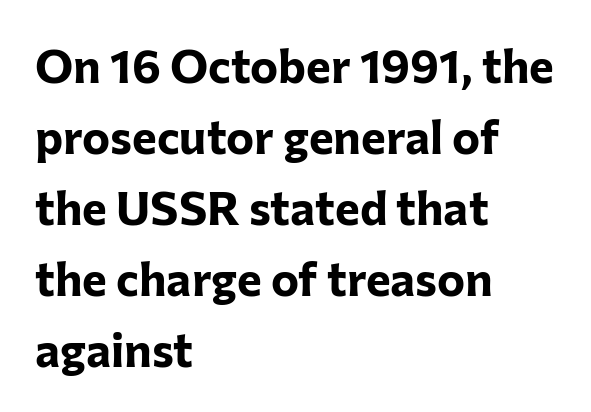
{"serif": "no", "italic": "no", "bold": "yes", "weight": "bold", "width": "normal", "stroke_contrast": "low", "x_height": "medium", "monospaced": "no", "underline": "no", "align": "left", "line_spacing": "normal", "line_spacing_ratio": 1.51, "letter_spacing": "normal", "letter_spacing_em": 0.0, "glyph_px": 47}
